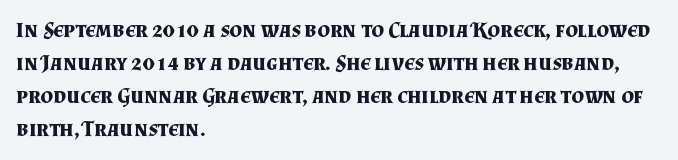
The image shows 22 px bold type, upright; set left-aligned, normal line spacing (1.5x), normal letter spacing, not underlined.
